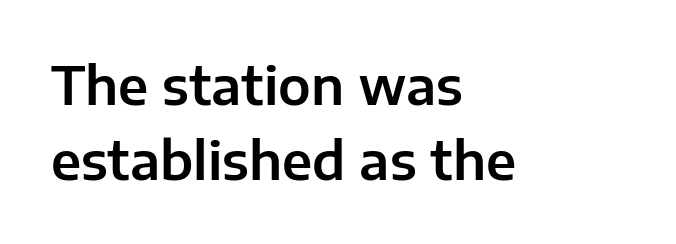
The image shows 52 px sans-serif type, upright; set left-aligned, normal line spacing (1.45x), normal letter spacing, not underlined; low stroke contrast and a medium x-height.
